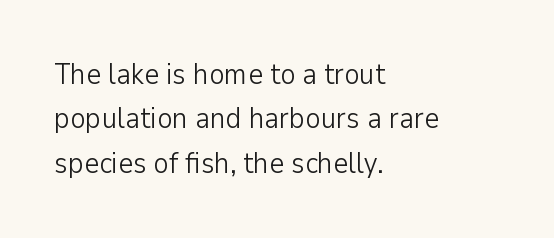
The image shows 29 px light sans-serif type, upright; set left-aligned, normal line spacing (1.53x), normal letter spacing, not underlined; low stroke contrast and a medium x-height.
